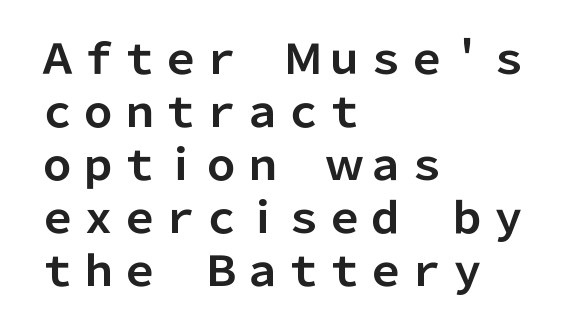
Teacher's note: observe the even left margin — that is flush-left alignment. Nothing unusual about the tracking: characters are spaced as the font intends. Each glyph is drawn with heavy, bold strokes. Does the lettering tilt? It doesn't — this is upright. One glance says typical: line gaps are just what's usual.
